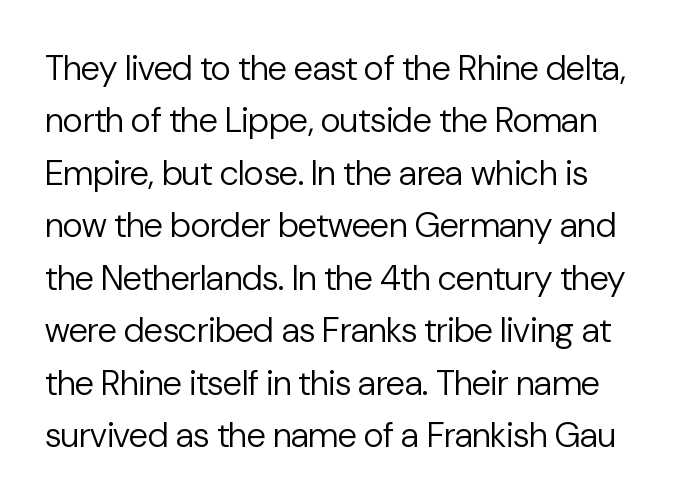
{"serif": "no", "italic": "no", "bold": "no", "weight": "regular", "width": "normal", "stroke_contrast": "low", "x_height": "medium", "monospaced": "no", "underline": "no", "line_spacing": "normal", "line_spacing_ratio": 1.5, "letter_spacing": "normal", "letter_spacing_em": 0.0, "glyph_px": 35}
